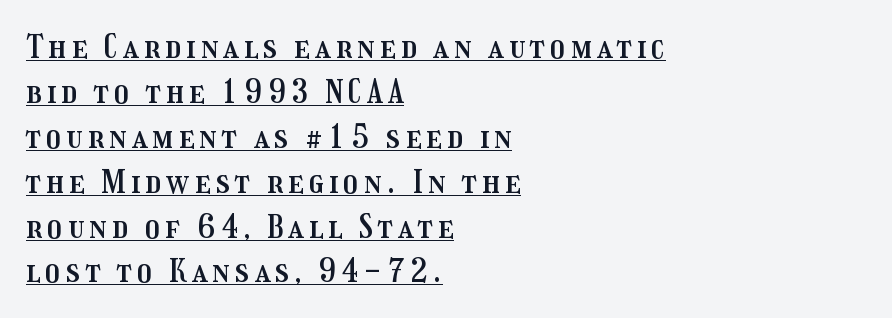
Q: Is the text italic (slanted)? A: No, it is upright.
Q: Is the text underlined? A: Yes.
Q: How is the paragraph aligned? A: Left-aligned.
Q: Is the spacing between lines tight, normal or loose? A: Normal.
Q: Width (condensed, normal, or wide)? A: Condensed.
Q: Stroke contrast? A: Medium.
Q: x-height? A: Medium.
Q: Monospaced? A: No.
